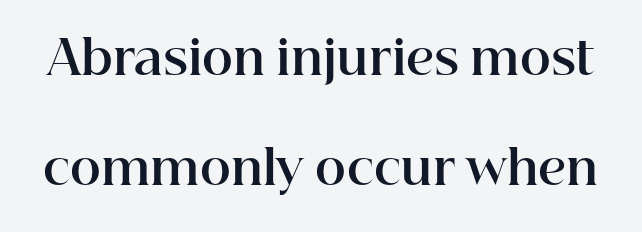
Weight: bold. Students, observe: this is what heavily led, spacious text looks like. Each letter's strokes conclude with small projecting serifs. The specimen reads as upright at a glance.
